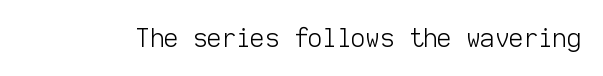
{"italic": "no", "bold": "no", "underline": "no", "letter_spacing": "normal", "letter_spacing_em": 0.0, "glyph_px": 25}
